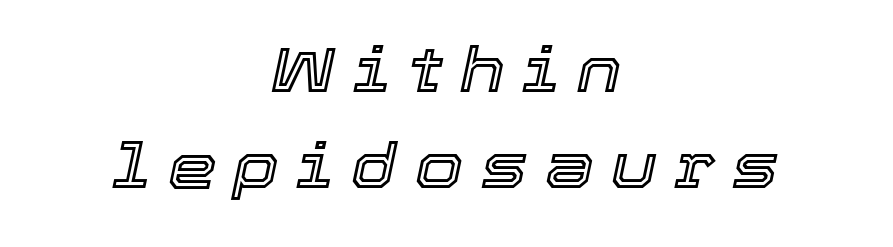
The zone under the glyphs is completely vacant. Characters are canted at an angle relative to the baseline's perpendicular. Compared with typical body copy, the letter spacing here is much looser. Think of a printed novel: that variable character pitch is what you see here. Baseline-to-baseline distance is the conventional proportion of letter height.
